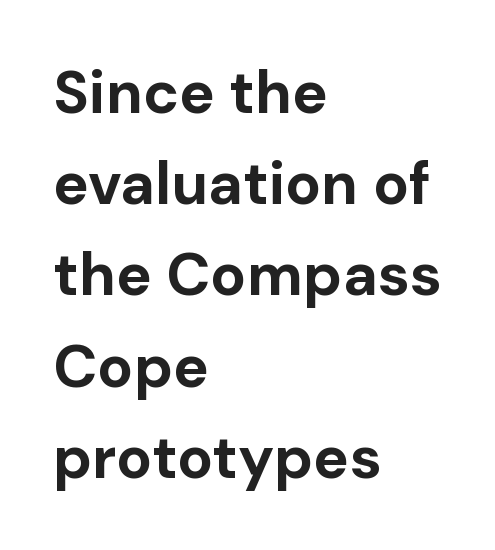
The image shows 60 px bold sans-serif type, upright; set left-aligned, normal line spacing (1.52x), normal letter spacing, not underlined; low stroke contrast and a medium x-height.
